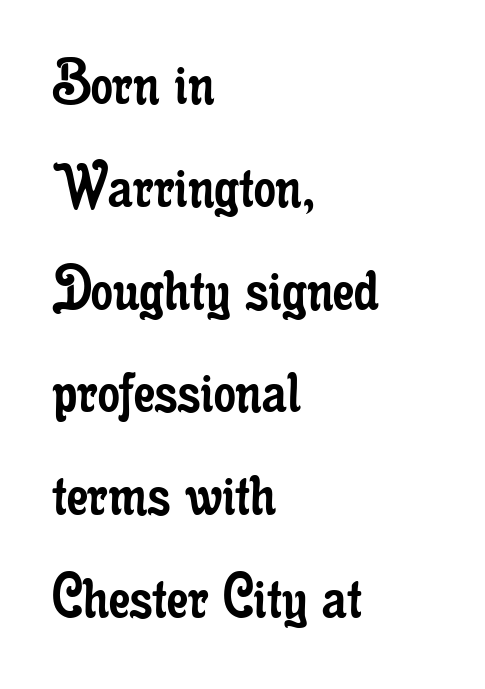
The image shows 69 px regular-weight, condensed serif type, upright; set left-aligned, normal line spacing (1.49x), normal letter spacing, not underlined; low stroke contrast and a small x-height.
